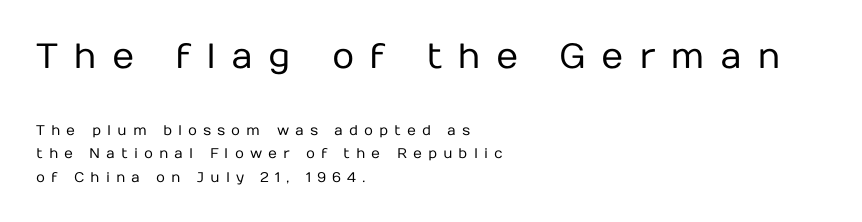
Q: Is the text bold? A: No.
Q: Is the text italic (slanted)? A: No, it is upright.
Q: Is the typeface a serif or a sans-serif typeface? A: Sans-serif.
Q: Is the text underlined? A: No.
Q: How is the paragraph aligned? A: Left-aligned.
Q: Is the spacing between letters normal or unusually wide? A: Unusually wide.
Q: Is the spacing between lines tight, normal or loose? A: Normal.
Q: Which block of text is set in a larger size, the first (top) or the second (bottom)? A: The first (top) one.
Q: Width (condensed, normal, or wide)? A: Normal.
Q: Stroke contrast? A: Low.
Q: x-height? A: Medium.
Q: Monospaced? A: No.
